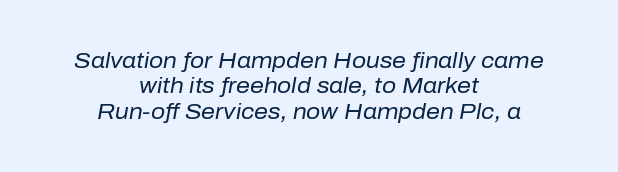
{"italic": "yes", "lean": "right", "slant_degrees": 10, "bold": "no", "underline": "no", "align": "center", "line_spacing": "tight", "line_spacing_ratio": 1.15, "letter_spacing": "normal", "letter_spacing_em": 0.0, "glyph_px": 22}
